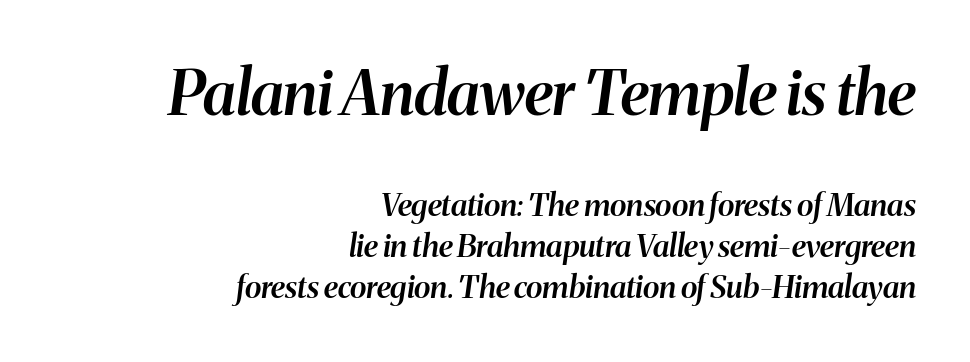
Q: Is the text bold? A: Semi-bold.
Q: Is the text italic (slanted)? A: Yes, it leans right by about 8 degrees.
Q: Is the text underlined? A: No.
Q: How is the paragraph aligned? A: Right-aligned.
Q: Is the spacing between letters normal or unusually wide? A: Normal.
Q: Is the spacing between lines tight, normal or loose? A: Normal.
Q: Which block of text is set in a larger size, the first (top) or the second (bottom)? A: The first (top) one.
Q: Width (condensed, normal, or wide)? A: Normal.
Q: Stroke contrast? A: Medium.
Q: x-height? A: Medium.
Q: Monospaced? A: No.
